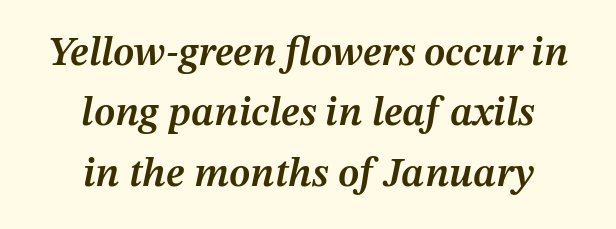
{"italic": "yes", "lean": "right", "slant_degrees": 12, "bold": "semi", "weight": "semibold", "width": "normal", "stroke_contrast": "medium", "x_height": "medium", "monospaced": "no", "underline": "no", "align": "center", "line_spacing": "normal", "line_spacing_ratio": 1.47, "letter_spacing": "normal", "letter_spacing_em": 0.0, "glyph_px": 41}
